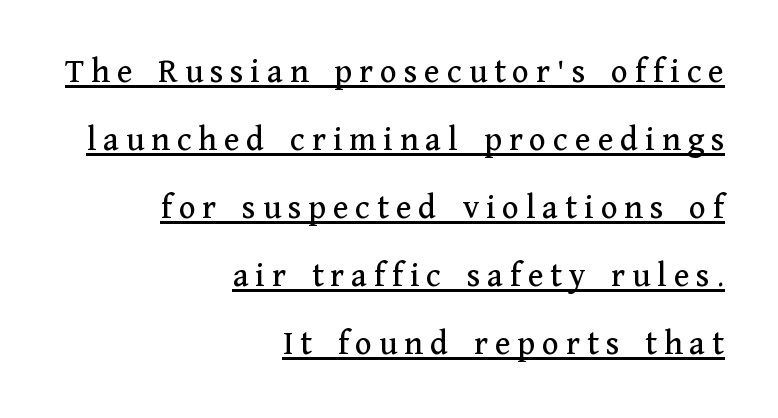
These characters rest on top of a visible drawn line. Small tapered or slab feet sit at the stroke ends, so this counts as serif. A typesetter would call this heavily tracked-out type. Alignment: flush right.
